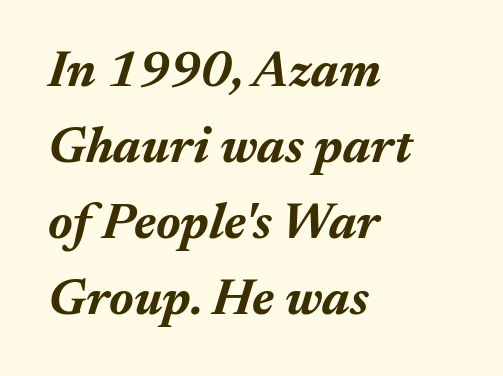
The image shows 51 px bold type, italic (leaning right); set left-aligned, normal line spacing (1.49x), normal letter spacing, not underlined; medium stroke contrast and a medium x-height.
